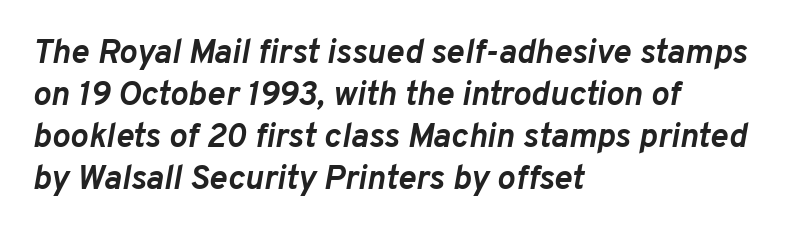
A classic flush-left, rag-right setting is used for this passage. Every character sits at an angle, as italics do. Strong, thick strokes mark this as bold type. Words float on clear page, feet unadorned. Short note: letters normally spaced.
